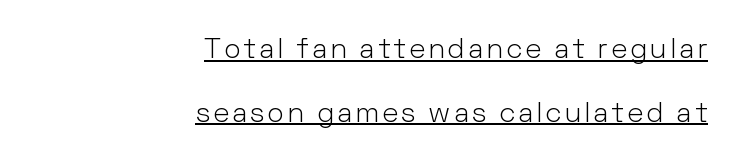
{"serif": "no", "italic": "no", "bold": "no", "weight": "light", "width": "normal", "stroke_contrast": "low", "x_height": "medium", "monospaced": "no", "underline": "yes", "align": "right", "line_spacing": "loose", "line_spacing_ratio": 2.28, "glyph_px": 28}
